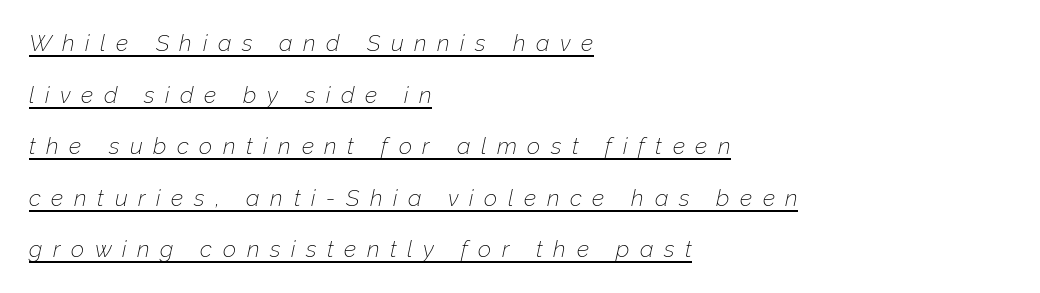
The image shows 23 px text type, italic (leaning right); set left-aligned, loose line spacing (2.24x), unusually wide letter spacing (+0.46 em), underlined.
